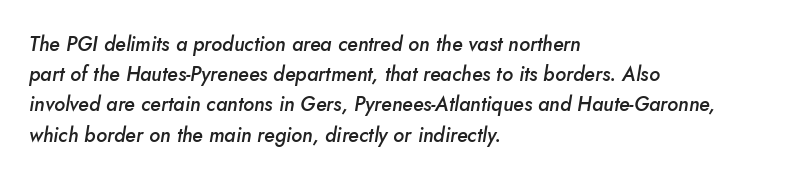
{"italic": "yes", "lean": "right", "slant_degrees": 10, "bold": "semi", "underline": "no", "align": "left", "line_spacing": "normal", "line_spacing_ratio": 1.51, "letter_spacing": "normal", "letter_spacing_em": 0.0, "glyph_px": 20}
